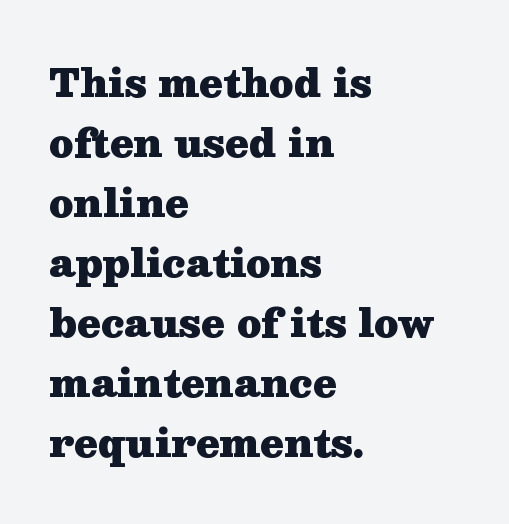
Q: Is the text bold? A: Yes.
Q: Is the text italic (slanted)? A: No, it is upright.
Q: Is the typeface a serif or a sans-serif typeface? A: Serif.
Q: Is the text underlined? A: No.
Q: How is the paragraph aligned? A: Left-aligned.
Q: Is the spacing between letters normal or unusually wide? A: Normal.
Q: Is the spacing between lines tight, normal or loose? A: Normal.
Q: Width (condensed, normal, or wide)? A: Wide.
Q: Stroke contrast? A: Medium.
Q: x-height? A: Medium.
Q: Monospaced? A: No.
